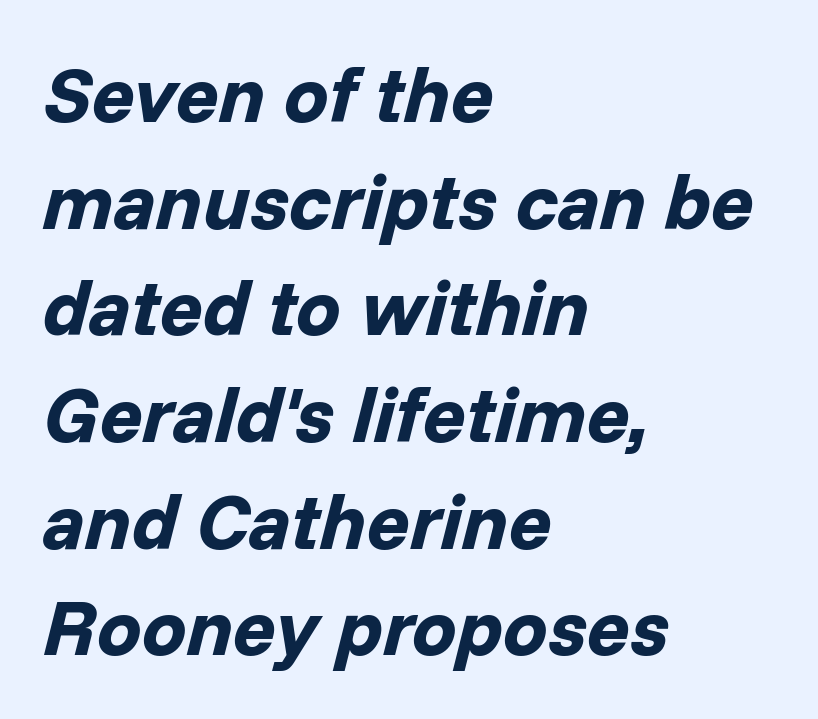
Q: Is the text bold? A: Yes.
Q: Is the text italic (slanted)? A: Yes, it leans right by about 14 degrees.
Q: Is the text underlined? A: No.
Q: How is the paragraph aligned? A: Left-aligned.
Q: Is the spacing between letters normal or unusually wide? A: Normal.
Q: Is the spacing between lines tight, normal or loose? A: Normal.
Q: Width (condensed, normal, or wide)? A: Normal.
Q: Stroke contrast? A: Low.
Q: x-height? A: Medium.
Q: Monospaced? A: No.
